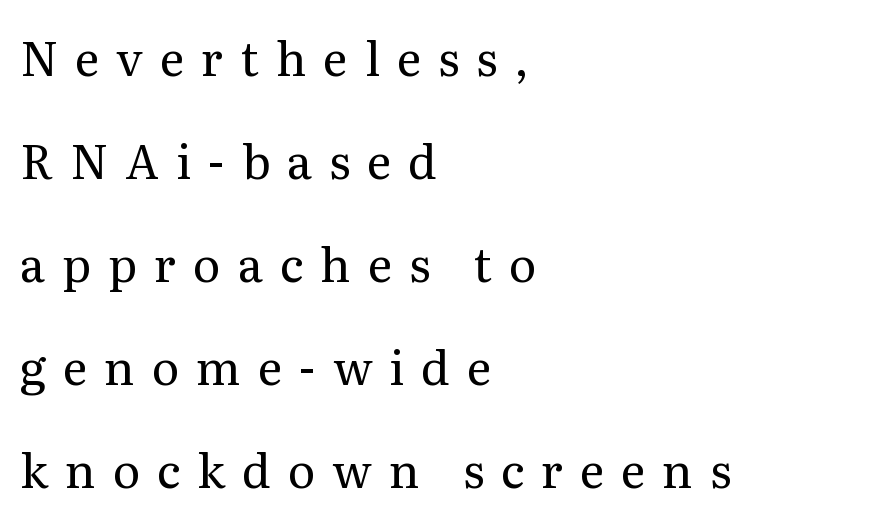
Q: Is the text bold? A: No.
Q: Is the text italic (slanted)? A: No, it is upright.
Q: Is the typeface a serif or a sans-serif typeface? A: Serif.
Q: Is the text underlined? A: No.
Q: How is the paragraph aligned? A: Left-aligned.
Q: Is the spacing between letters normal or unusually wide? A: Unusually wide.
Q: Is the spacing between lines tight, normal or loose? A: Loose.
Q: Width (condensed, normal, or wide)? A: Normal.
Q: Stroke contrast? A: Medium.
Q: x-height? A: Medium.
Q: Monospaced? A: No.
